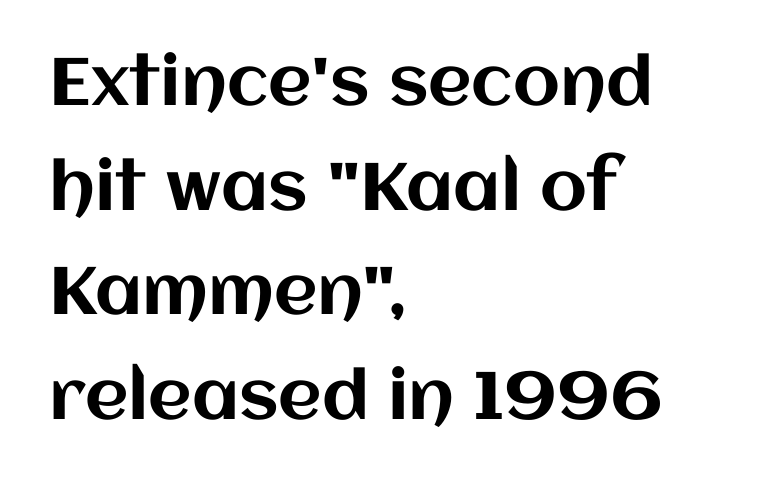
The image shows 67 px text type, upright; set left-aligned, normal line spacing (1.56x), normal letter spacing, not underlined; medium stroke contrast and a large x-height.
